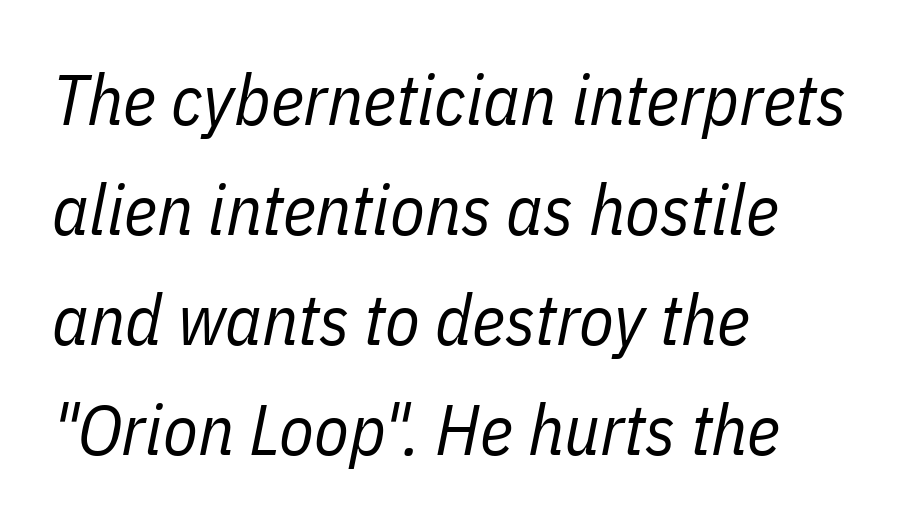
Weight: regular or lighter. Honestly, there is no underline to notice here at all. If you drew a ruler down the left edge, every line would touch it. Each letter keeps its own natural width here, so spacing adapts to shape. Is there much room between lines? A standard amount, neither cramped nor airy.
